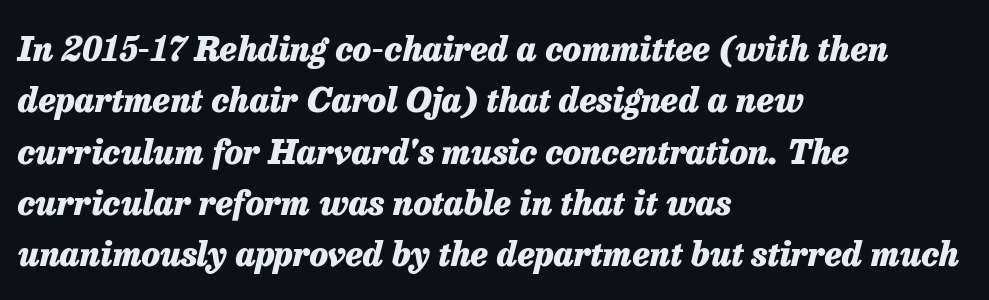
{"italic": "yes", "lean": "right", "slant_degrees": 13, "bold": "yes", "weight": "heavy", "width": "normal", "stroke_contrast": "low", "x_height": "medium", "monospaced": "no", "underline": "no", "align": "left", "line_spacing": "normal", "line_spacing_ratio": 1.51, "letter_spacing": "normal", "letter_spacing_em": 0.0, "glyph_px": 34}
